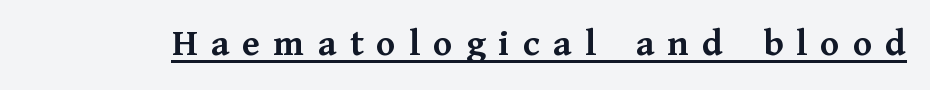
The tracking reads as deliberately expanded to a designer's eye. Look at the bottom of the vertical strokes: they flare into serifs here. Emphasis by weight is at full strength: bold. The rendered words wear a rule along their underside. It's the straight-up-and-down kind of type.
